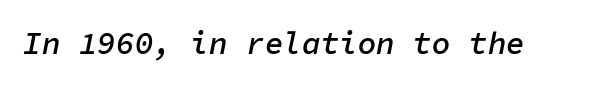
{"italic": "yes", "lean": "right", "slant_degrees": 11, "bold": "semi", "weight": "semibold", "width": "normal", "stroke_contrast": "low", "x_height": "medium", "monospaced": "yes", "underline": "no", "letter_spacing": "normal", "letter_spacing_em": 0.0, "glyph_px": 31}
